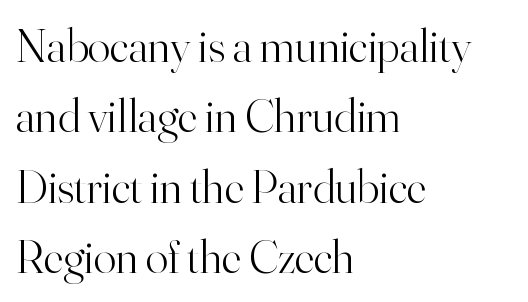
Type style note: has serifs. This sample has the flowing, uneven cadence of proportional lettering. Does the copy run flush right? No — it runs flush left. The space beneath each line is pristine and unruled. Characters follow at the spacing the type designer built in.
